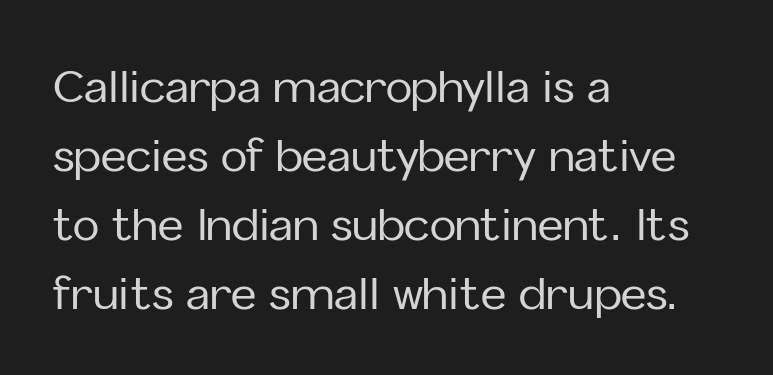
The image shows 44 px sans-serif type, upright; set left-aligned, normal line spacing (1.57x), normal letter spacing, not underlined; low stroke contrast and a medium x-height.
